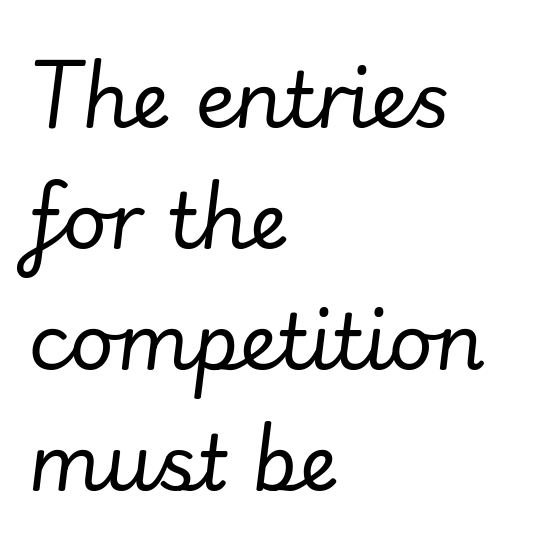
{"italic": "yes", "lean": "right", "slant_degrees": 7, "bold": "no", "weight": "regular", "width": "normal", "stroke_contrast": "low", "x_height": "small", "monospaced": "no", "underline": "no", "align": "left", "line_spacing": "normal", "line_spacing_ratio": 1.57, "letter_spacing": "normal", "letter_spacing_em": 0.0, "glyph_px": 77}
